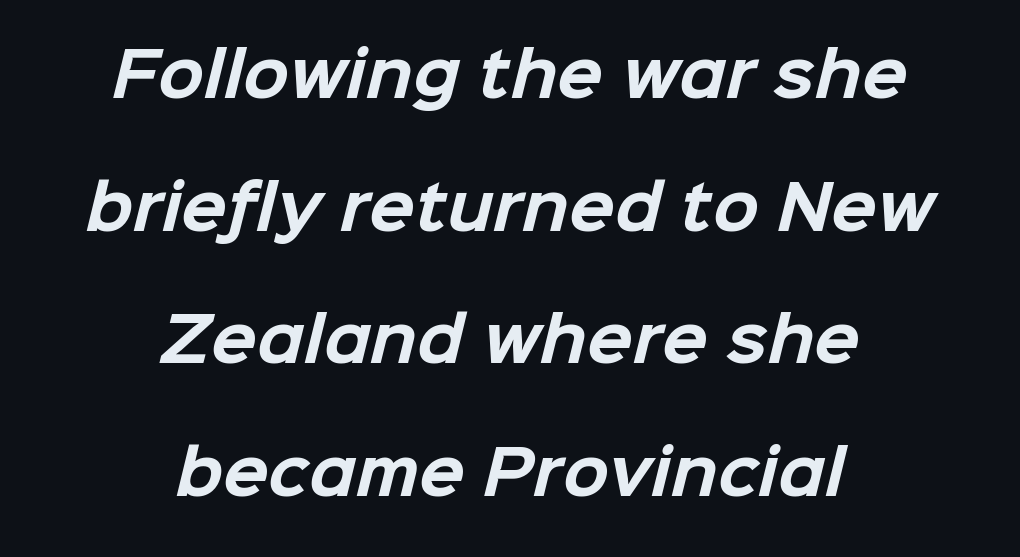
Q: Is the text bold? A: Yes.
Q: Is the typeface a serif or a sans-serif typeface? A: Sans-serif.
Q: Is the text underlined? A: No.
Q: How is the paragraph aligned? A: Centered.
Q: Is the spacing between letters normal or unusually wide? A: Normal.
Q: Is the spacing between lines tight, normal or loose? A: Loose.
Q: Width (condensed, normal, or wide)? A: Normal.
Q: Stroke contrast? A: Low.
Q: x-height? A: Medium.
Q: Monospaced? A: No.
